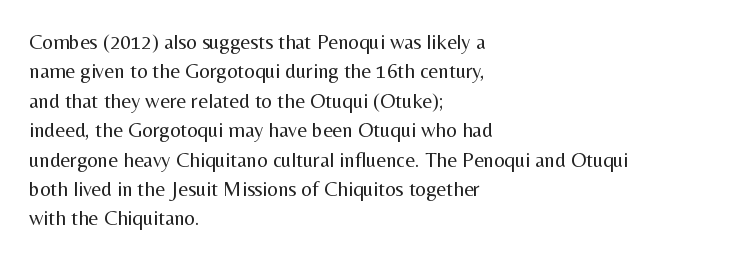
Q: Is the text bold? A: No.
Q: Is the text italic (slanted)? A: No, it is upright.
Q: Is the text underlined? A: No.
Q: How is the paragraph aligned? A: Left-aligned.
Q: Is the spacing between letters normal or unusually wide? A: Normal.
Q: Is the spacing between lines tight, normal or loose? A: Normal.
